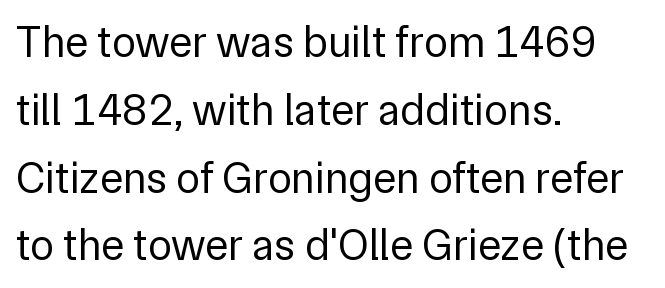
The image shows 44 px regular-weight sans-serif type, upright; set left-aligned, normal line spacing (1.54x), normal letter spacing, not underlined; low stroke contrast and a medium x-height.
